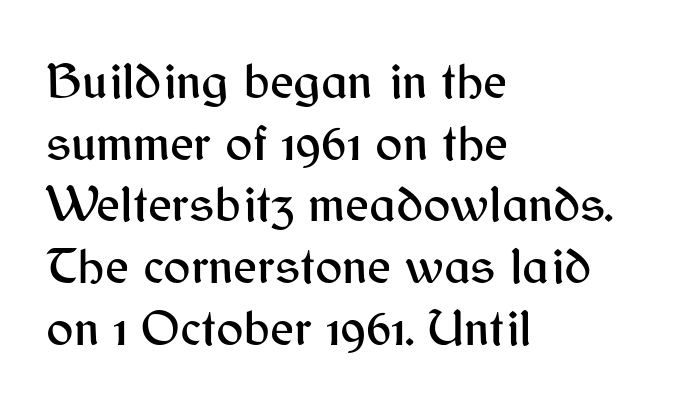
The image shows 51 px sans-serif type, upright; set left-aligned, line spacing 1.21x, normal letter spacing, not underlined; medium stroke contrast and a medium x-height.
